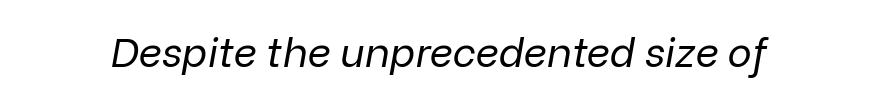
{"italic": "yes", "lean": "right", "slant_degrees": 9, "bold": "no", "weight": "regular", "width": "normal", "stroke_contrast": "low", "x_height": "medium", "monospaced": "no", "underline": "no", "letter_spacing": "normal", "letter_spacing_em": 0.0, "glyph_px": 41}
